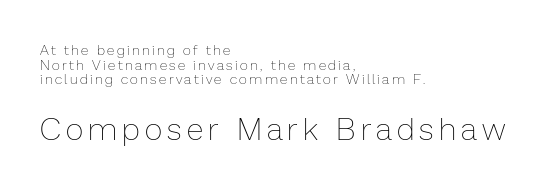
{"italic": "no", "bold": "no", "weight": "thin", "width": "normal", "stroke_contrast": "low", "x_height": "medium", "monospaced": "no", "underline": "no", "align": "left", "line_spacing": "tight", "line_spacing_ratio": 1.04, "larger_block": "second", "size_ratio": 2.21, "glyph_px": 31}
